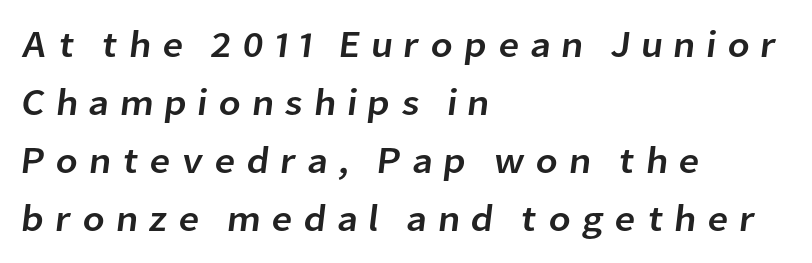
Q: Is the typeface a serif or a sans-serif typeface? A: Sans-serif.
Q: Is the text underlined? A: No.
Q: How is the paragraph aligned? A: Left-aligned.
Q: Is the spacing between letters normal or unusually wide? A: Unusually wide.
Q: Is the spacing between lines tight, normal or loose? A: Normal.
Q: Width (condensed, normal, or wide)? A: Normal.
Q: Stroke contrast? A: Low.
Q: x-height? A: Medium.
Q: Monospaced? A: No.
